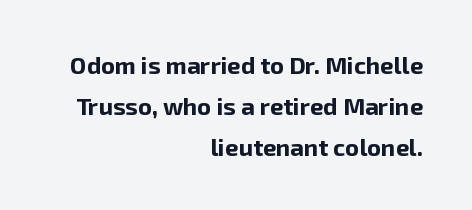
Q: Is the text bold? A: Yes.
Q: Is the text italic (slanted)? A: No, it is upright.
Q: Is the text underlined? A: No.
Q: How is the paragraph aligned? A: Right-aligned.
Q: Is the spacing between letters normal or unusually wide? A: Normal.
Q: Is the spacing between lines tight, normal or loose? A: Normal.
